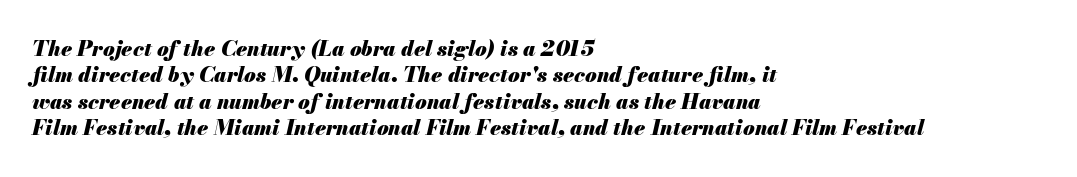
Look at the tracking — it's just the regular setting, nothing added. Reading down the block, your eye returns to a fixed left position each line. An italicized treatment has been applied to the whole sample. Chunky letters — that's bold for sure. Leading: standard.
